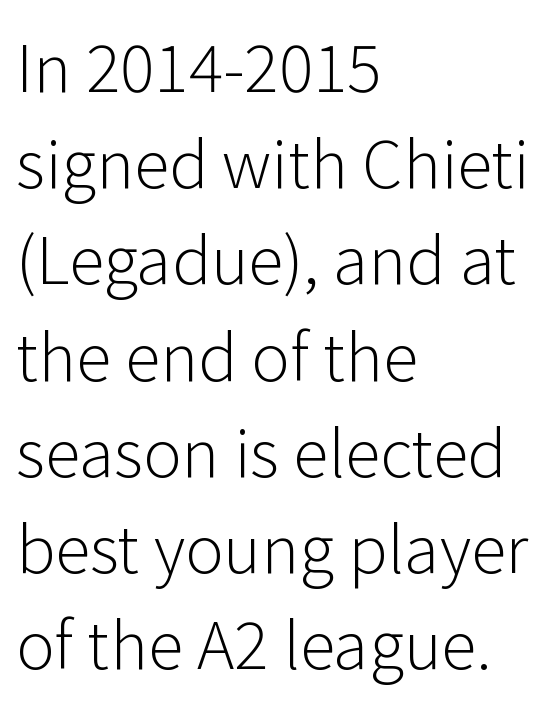
Q: Is the text bold? A: No.
Q: Is the text italic (slanted)? A: No, it is upright.
Q: Is the typeface a serif or a sans-serif typeface? A: Sans-serif.
Q: Is the text underlined? A: No.
Q: How is the paragraph aligned? A: Left-aligned.
Q: Is the spacing between letters normal or unusually wide? A: Normal.
Q: Is the spacing between lines tight, normal or loose? A: Normal.
Q: Width (condensed, normal, or wide)? A: Normal.
Q: Stroke contrast? A: Low.
Q: x-height? A: Medium.
Q: Monospaced? A: No.
